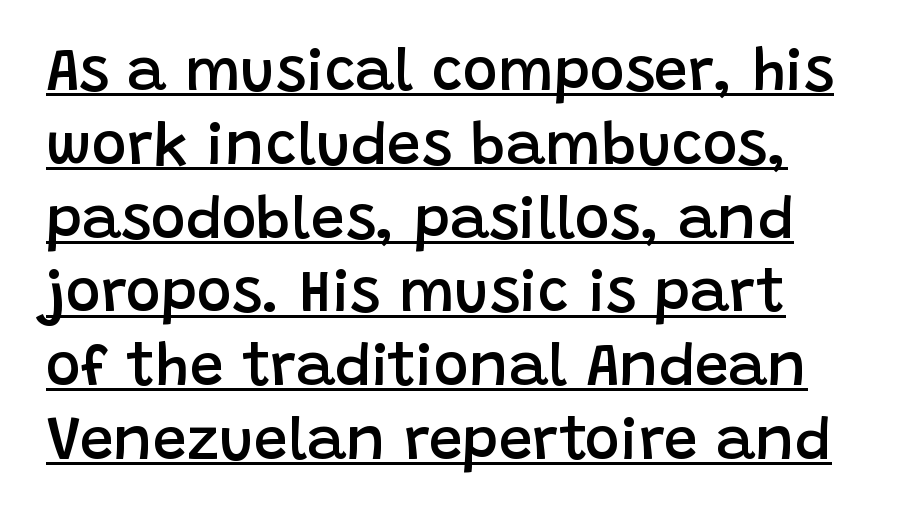
{"serif": "no", "italic": "no", "bold": "semi", "weight": "semibold", "width": "normal", "stroke_contrast": "low", "x_height": "large", "monospaced": "no", "underline": "yes", "line_spacing_ratio": 1.23, "letter_spacing": "normal", "letter_spacing_em": 0.0, "glyph_px": 60}
